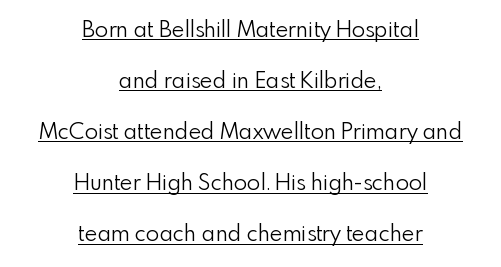
The image shows 22 px text type, upright; set centered, loose line spacing (2.32x), normal letter spacing, underlined.
